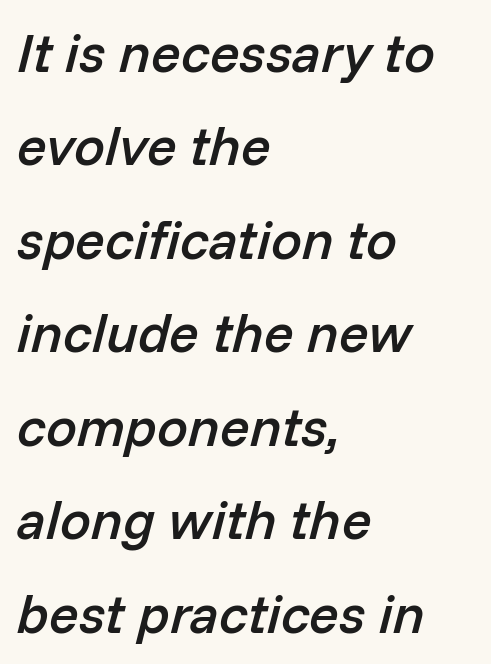
{"italic": "yes", "lean": "right", "slant_degrees": 14, "bold": "semi", "weight": "semibold", "width": "normal", "stroke_contrast": "low", "x_height": "medium", "monospaced": "no", "underline": "no", "align": "left", "line_spacing": "normal", "line_spacing_ratio": 1.7, "letter_spacing": "normal", "letter_spacing_em": 0.0, "glyph_px": 55}
